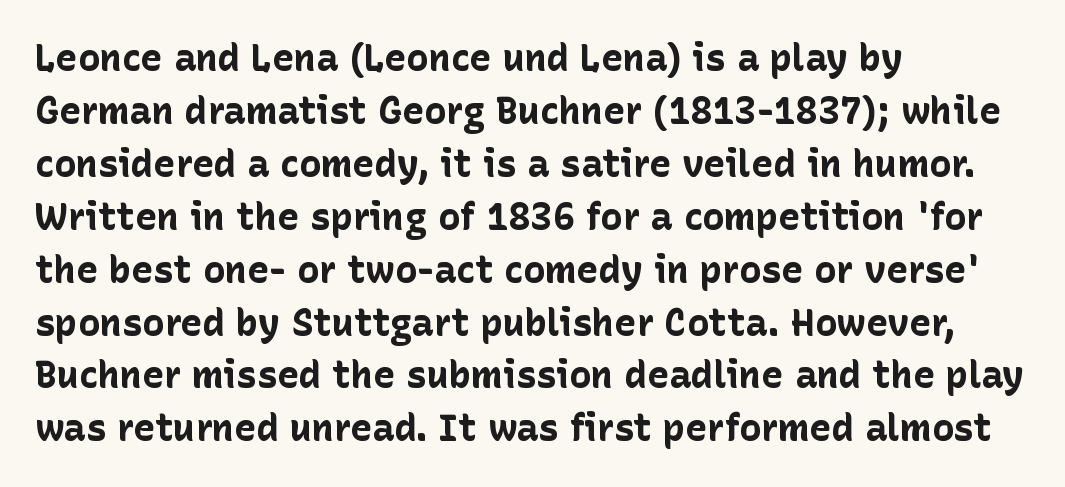
{"serif": "no", "italic": "no", "bold": "yes", "weight": "bold", "width": "normal", "stroke_contrast": "low", "x_height": "medium", "monospaced": "no", "underline": "no", "align": "left", "line_spacing": "normal", "line_spacing_ratio": 1.43, "letter_spacing": "normal", "letter_spacing_em": 0.0, "glyph_px": 37}
